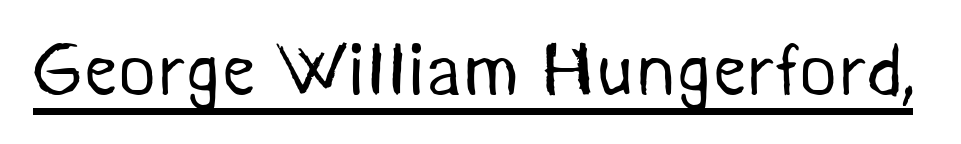
Between one letter and the next there's only the usual sliver of space. The passage shown is underscored from start to finish. Proportional: the letters do not fall into vertical columns. The characters display no serif detailing; their extremities are plain. Caption: face not bold, strokes unweighted.
